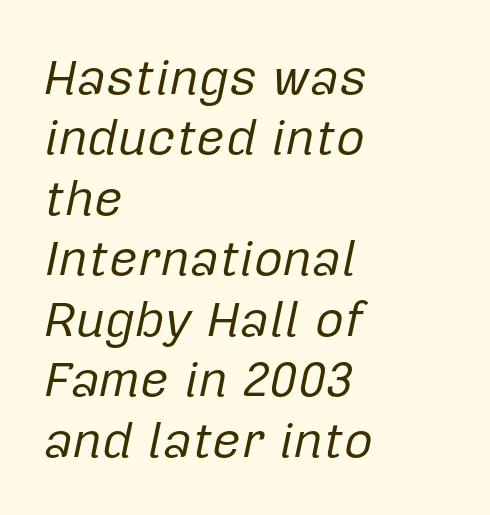
The image shows 50 px regular-weight type, italic (leaning right); set left-aligned, line spacing 1.21x, normal letter spacing, not underlined; low stroke contrast and a medium x-height.
